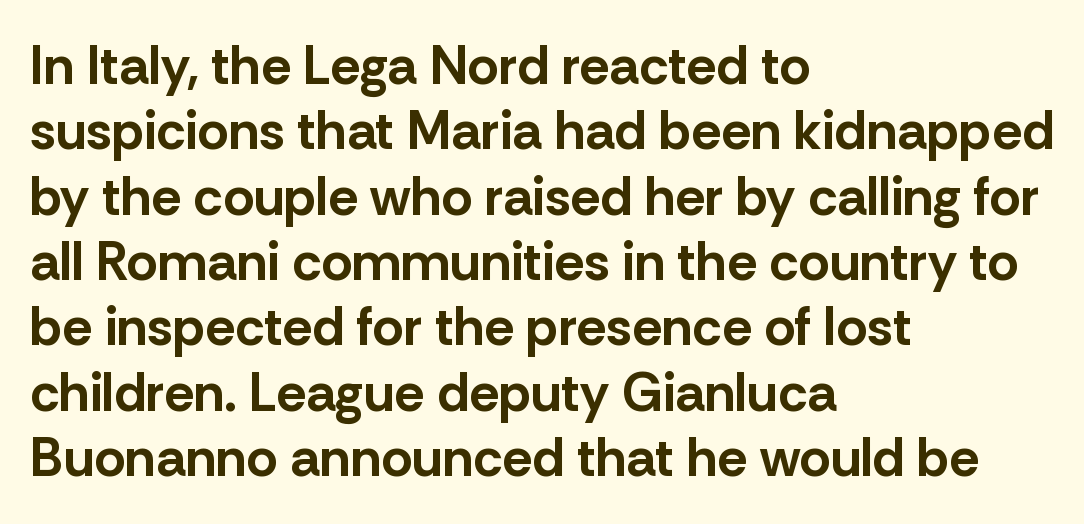
The image shows 54 px bold sans-serif type, upright; set left-aligned, line spacing 1.21x, normal letter spacing, not underlined; low stroke contrast and a medium x-height.
